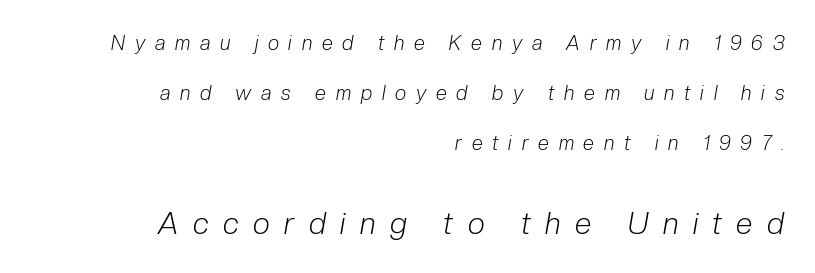
Someone cranked the tracking dial way up on this one. Weight: in the light-to-regular range. If you drew a ruler down the right edge, every line would touch it. The glyphs look as if they've been sheared to an angle. Interline gaps are noticeably wide in this sample. Do the characters align in a grid? No, the font is proportional.
